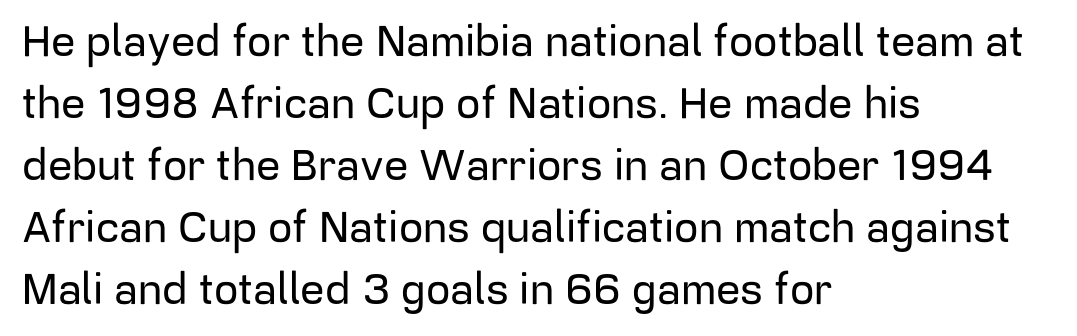
The image shows 43 px sans-serif type, upright; set left-aligned, normal line spacing (1.44x), normal letter spacing, not underlined; low stroke contrast and a medium x-height.
